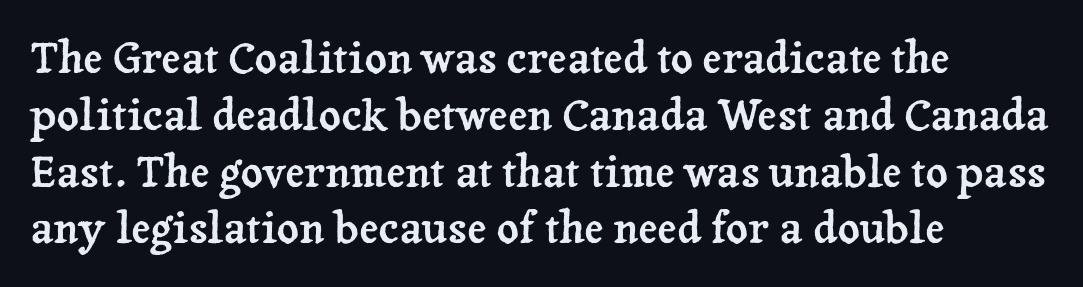
The image shows 43 px serif type, upright; set left-aligned, normal line spacing (1.32x), normal letter spacing, not underlined; low stroke contrast and a medium x-height.
